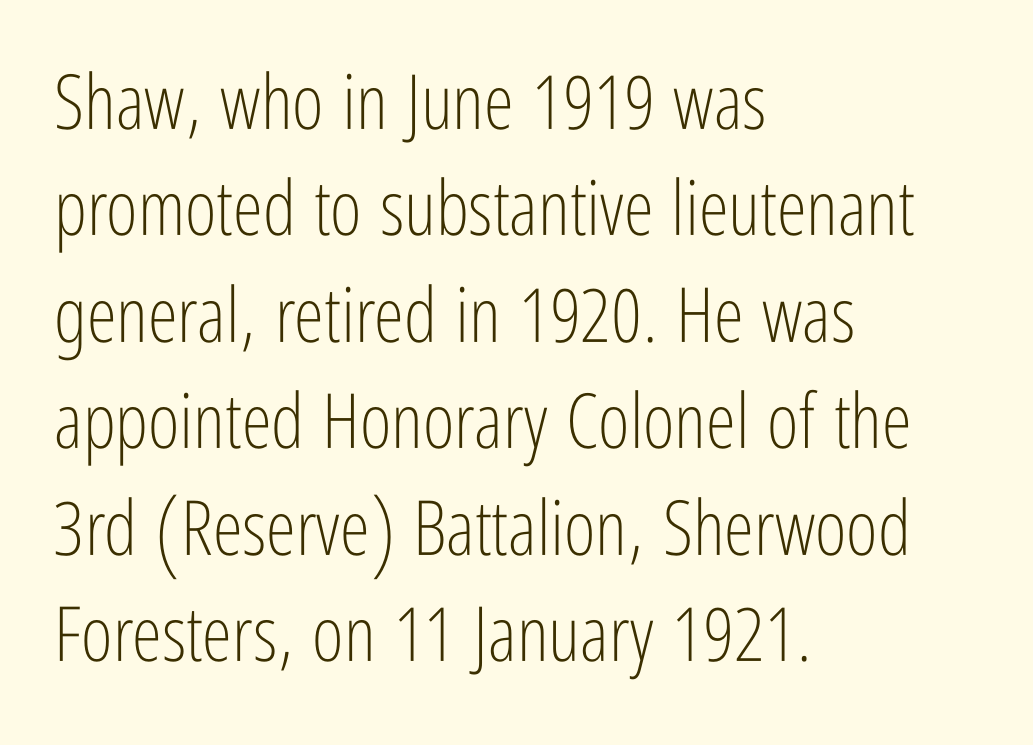
The image shows 76 px light, condensed sans-serif type, upright; set left-aligned, normal line spacing (1.4x), normal letter spacing, not underlined; low stroke contrast and a medium x-height.
